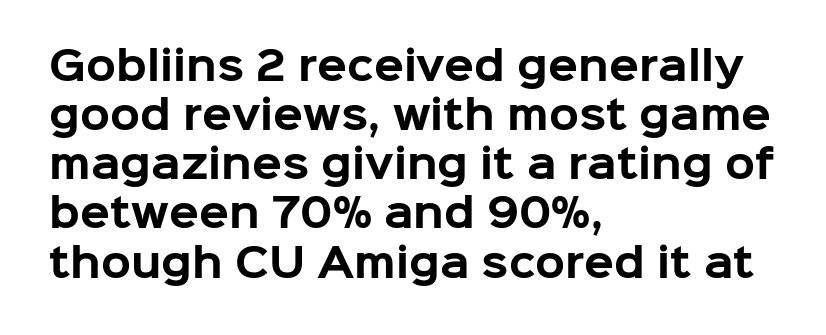
{"serif": "no", "italic": "no", "bold": "yes", "weight": "bold", "width": "normal", "stroke_contrast": "low", "x_height": "medium", "monospaced": "no", "underline": "no", "align": "left", "line_spacing": "normal", "line_spacing_ratio": 1.26, "letter_spacing": "normal", "letter_spacing_em": 0.0, "glyph_px": 39}
